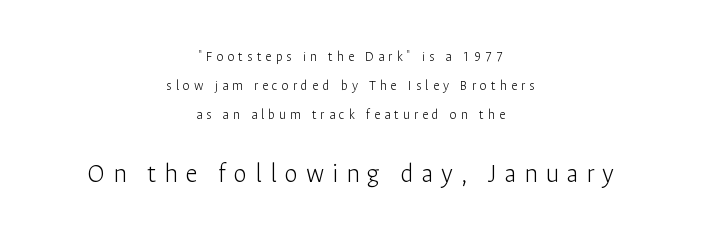
{"italic": "no", "bold": "no", "underline": "no", "align": "center", "line_spacing": "loose", "line_spacing_ratio": 2.07, "letter_spacing": "wide", "letter_spacing_em": 0.29, "larger_block": "second", "size_ratio": 1.93, "glyph_px": 27}
